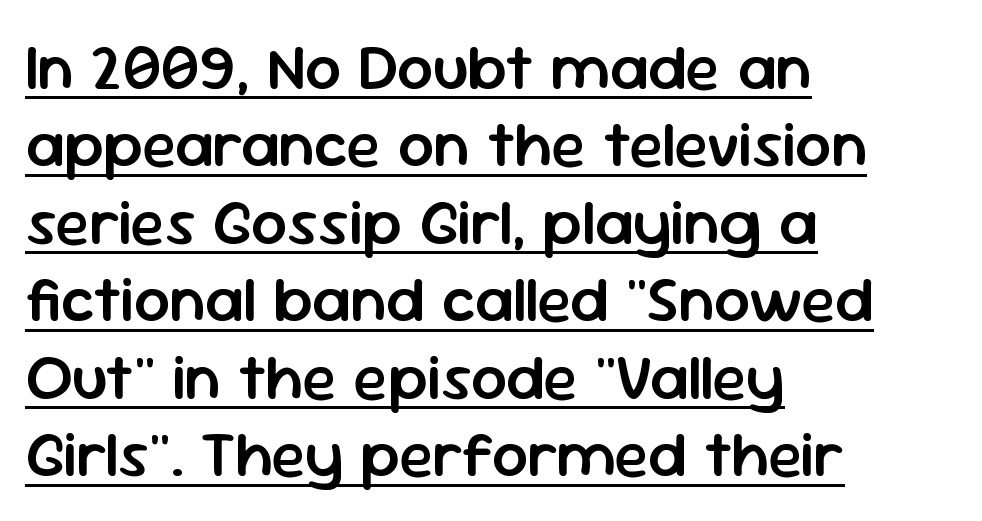
Character widths vary here, with narrow letters taking less room than wide ones. Caption: standard tracking, unaltered. Looks like someone drew a line under every word here. Every letter is mildly thick-stroked: semibold rather than bold.
